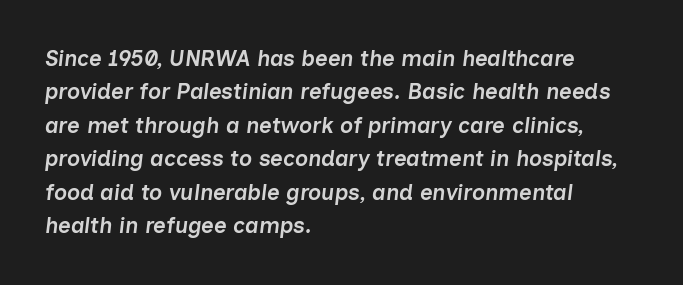
The image shows 22 px text type, italic (leaning right); set left-aligned, normal line spacing (1.52x), normal letter spacing, not underlined.
